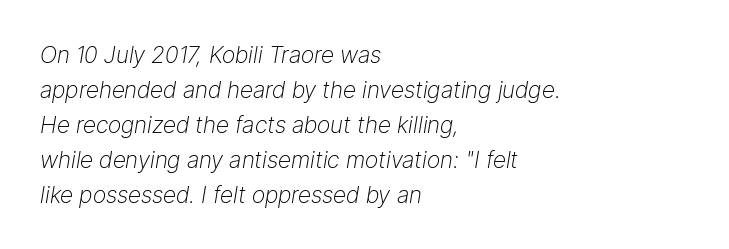
{"italic": "yes", "lean": "right", "slant_degrees": 9, "bold": "no", "underline": "no", "align": "left", "line_spacing": "normal", "line_spacing_ratio": 1.52, "letter_spacing": "normal", "letter_spacing_em": 0.0, "glyph_px": 23}
